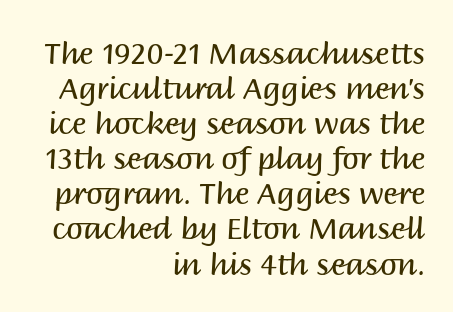
Q: Is the text bold? A: No.
Q: Is the text italic (slanted)? A: Yes.
Q: Is the typeface a serif or a sans-serif typeface? A: Sans-serif.
Q: Is the text underlined? A: No.
Q: How is the paragraph aligned? A: Right-aligned.
Q: Is the spacing between letters normal or unusually wide? A: Normal.
Q: Width (condensed, normal, or wide)? A: Normal.
Q: Stroke contrast? A: Medium.
Q: x-height? A: Large.
Q: Monospaced? A: No.
